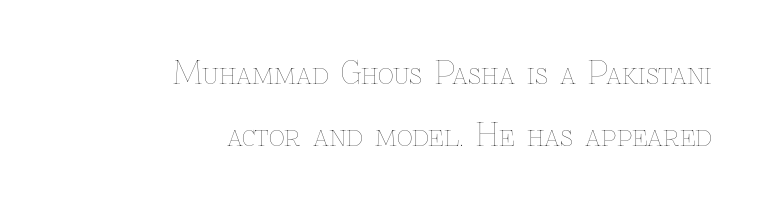
Q: Is the text bold? A: No.
Q: Is the text italic (slanted)? A: No, it is upright.
Q: Is the text underlined? A: No.
Q: How is the paragraph aligned? A: Right-aligned.
Q: Is the spacing between letters normal or unusually wide? A: Normal.
Q: Is the spacing between lines tight, normal or loose? A: Loose.
Q: Width (condensed, normal, or wide)? A: Normal.
Q: Stroke contrast? A: Low.
Q: x-height? A: Medium.
Q: Monospaced? A: No.
